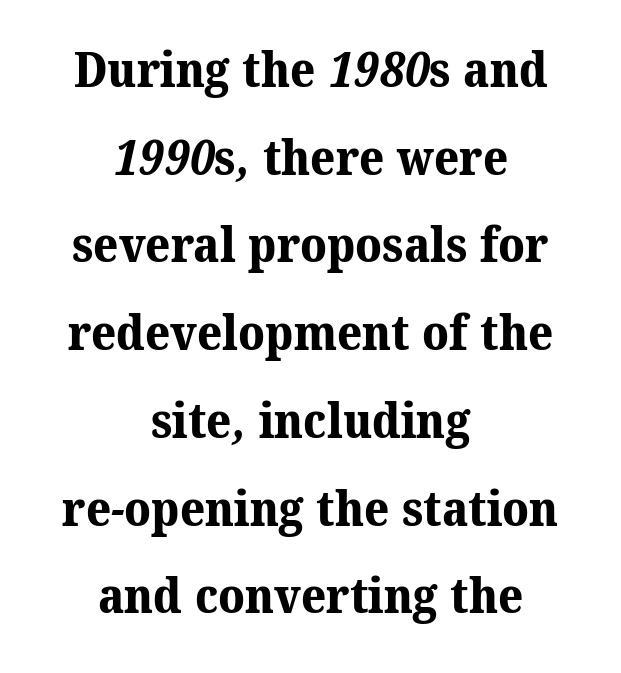
{"serif": "yes", "bold": "yes", "weight": "bold", "width": "normal", "stroke_contrast": "medium", "x_height": "medium", "monospaced": "no", "underline": "no", "align": "center", "line_spacing_ratio": 1.79, "letter_spacing": "normal", "letter_spacing_em": 0.0, "glyph_px": 49}
